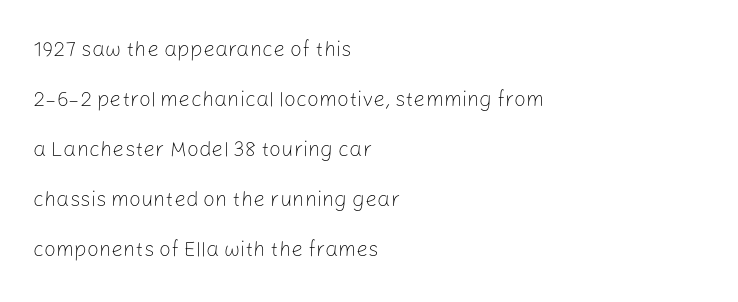
Q: Is the text bold? A: No.
Q: Is the text italic (slanted)? A: No, it is upright.
Q: Is the text underlined? A: No.
Q: How is the paragraph aligned? A: Left-aligned.
Q: Is the spacing between letters normal or unusually wide? A: Normal.
Q: Is the spacing between lines tight, normal or loose? A: Loose.
